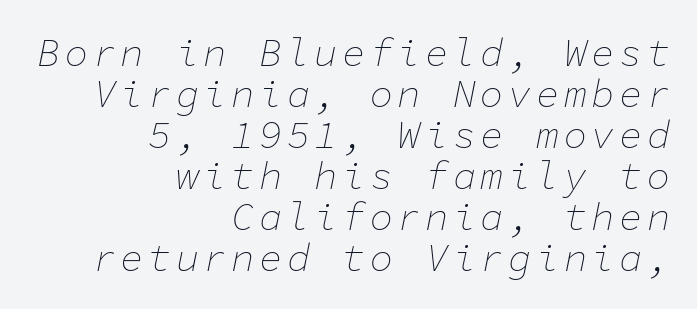
Q: Is the text bold? A: No.
Q: Is the text italic (slanted)? A: Yes, it leans right by about 11 degrees.
Q: Is the text underlined? A: No.
Q: How is the paragraph aligned? A: Right-aligned.
Q: Is the spacing between lines tight, normal or loose? A: Tight.
Q: Width (condensed, normal, or wide)? A: Normal.
Q: Stroke contrast? A: Low.
Q: x-height? A: Medium.
Q: Monospaced? A: Yes.
